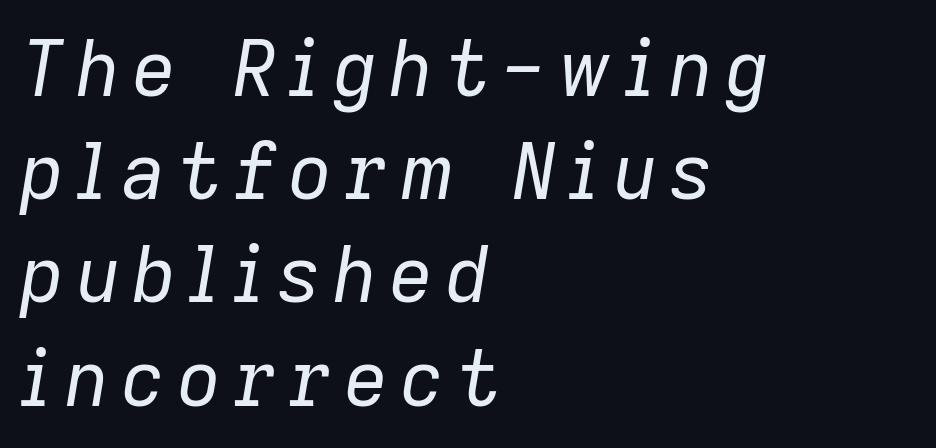
The image shows 77 px regular-weight type, italic (leaning right); set left-aligned, normal line spacing (1.34x), not underlined; low stroke contrast and a medium x-height.
